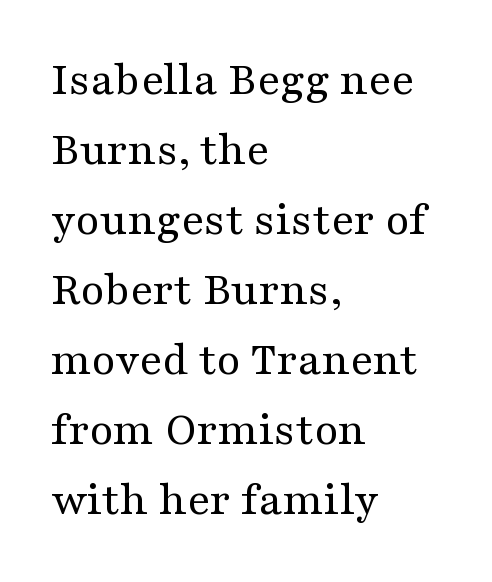
{"serif": "yes", "italic": "no", "bold": "no", "weight": "regular", "width": "wide", "stroke_contrast": "medium", "x_height": "medium", "monospaced": "no", "underline": "no", "align": "left", "line_spacing": "normal", "line_spacing_ratio": 1.46, "letter_spacing": "normal", "letter_spacing_em": 0.0, "glyph_px": 48}
